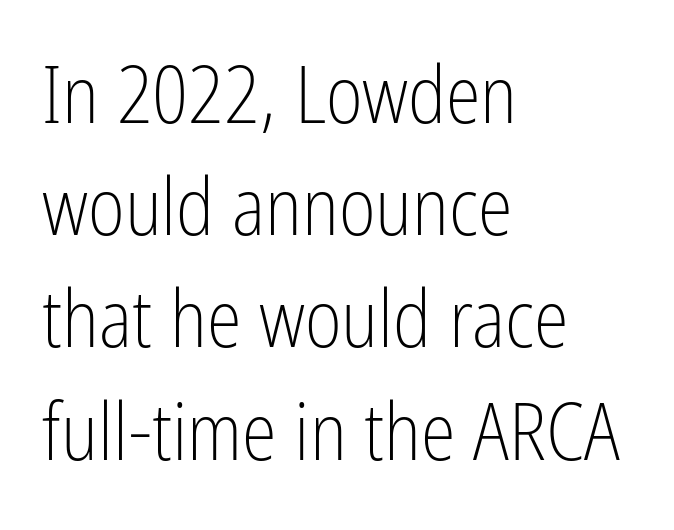
Q: Is the text bold? A: No.
Q: Is the text italic (slanted)? A: No, it is upright.
Q: Is the typeface a serif or a sans-serif typeface? A: Sans-serif.
Q: Is the text underlined? A: No.
Q: How is the paragraph aligned? A: Left-aligned.
Q: Is the spacing between letters normal or unusually wide? A: Normal.
Q: Is the spacing between lines tight, normal or loose? A: Normal.
Q: Width (condensed, normal, or wide)? A: Condensed.
Q: Stroke contrast? A: Low.
Q: x-height? A: Medium.
Q: Monospaced? A: No.
